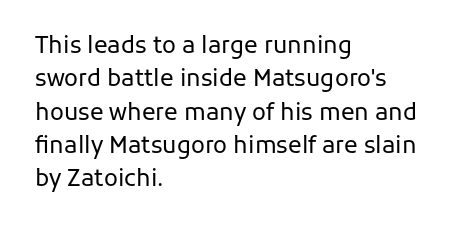
How would I describe the line gaps? Plain and ordinary. Just letters on the line, the space beneath them empty. Alignment: flush left. In terms of posture, this sample is upright.
